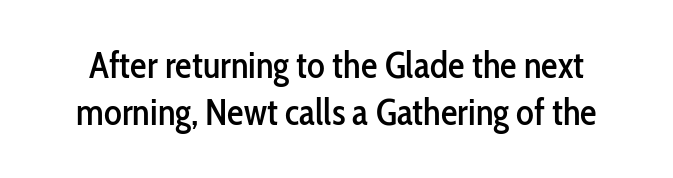
Unmarked baselines from the first word to the last. Italic: no, the glyphs are upright roman. Quick note: interline space is typical. You could call the tracking neutral — neither tight nor loose.
